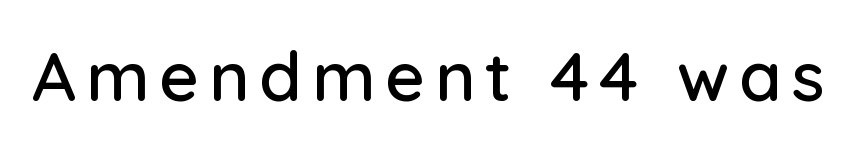
Unmarked baselines from the first word to the last. Each letter keeps its own natural width here, so spacing adapts to shape. The font's upright variant was chosen for this text. Font category for this specimen: sans-serif.
